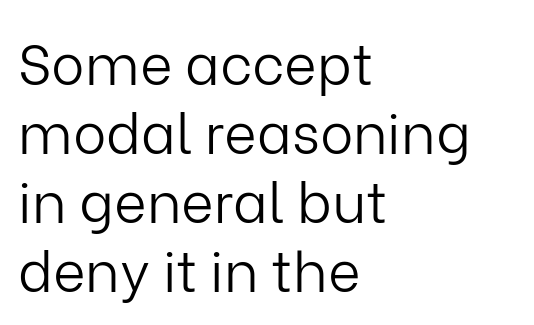
Q: Is the text bold? A: No.
Q: Is the text italic (slanted)? A: No, it is upright.
Q: Is the typeface a serif or a sans-serif typeface? A: Sans-serif.
Q: Is the text underlined? A: No.
Q: How is the paragraph aligned? A: Left-aligned.
Q: Is the spacing between letters normal or unusually wide? A: Normal.
Q: Width (condensed, normal, or wide)? A: Normal.
Q: Stroke contrast? A: Low.
Q: x-height? A: Medium.
Q: Monospaced? A: No.
